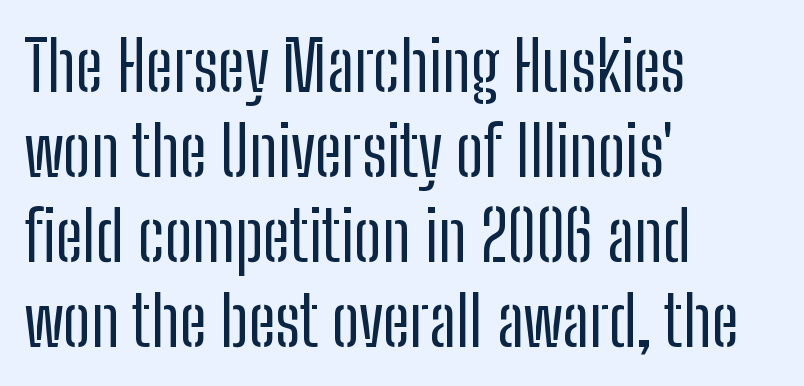
{"serif": "no", "italic": "no", "bold": "no", "weight": "regular", "width": "condensed", "stroke_contrast": "low", "x_height": "medium", "monospaced": "no", "underline": "no", "align": "left", "line_spacing_ratio": 1.23, "letter_spacing": "normal", "letter_spacing_em": 0.0, "glyph_px": 69}
